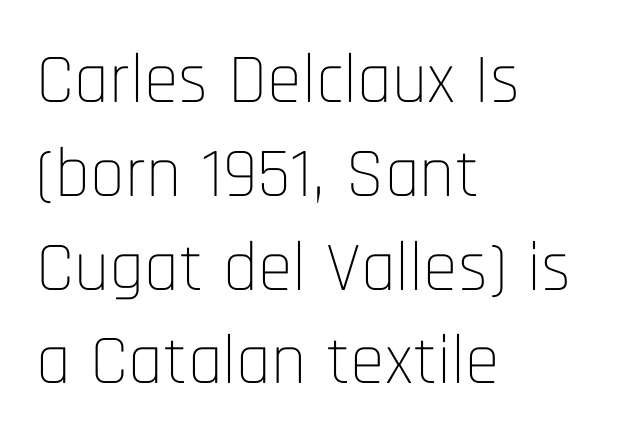
{"serif": "no", "italic": "no", "bold": "no", "weight": "thin", "width": "condensed", "stroke_contrast": "low", "x_height": "large", "monospaced": "no", "underline": "no", "align": "left", "line_spacing": "normal", "line_spacing_ratio": 1.34, "letter_spacing": "normal", "letter_spacing_em": 0.0, "glyph_px": 70}
